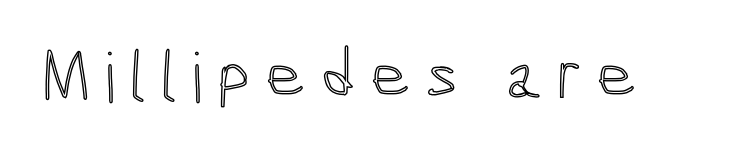
{"italic": "no", "width": "condensed", "x_height": "medium", "monospaced": "no", "underline": "no", "letter_spacing": "wide", "letter_spacing_em": 0.21, "glyph_px": 69}
